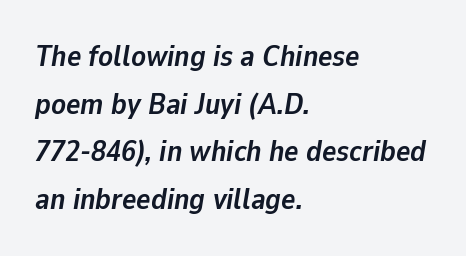
{"italic": "yes", "lean": "right", "slant_degrees": 9, "bold": "yes", "weight": "semibold", "width": "normal", "stroke_contrast": "low", "x_height": "medium", "monospaced": "no", "underline": "no", "align": "left", "line_spacing": "normal", "line_spacing_ratio": 1.59, "letter_spacing": "normal", "letter_spacing_em": 0.0, "glyph_px": 30}
